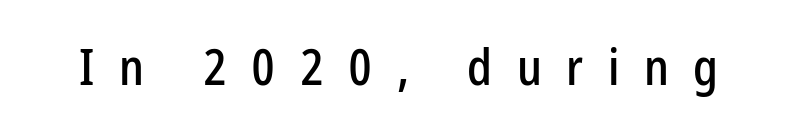
{"serif": "no", "italic": "no", "width": "condensed", "stroke_contrast": "low", "x_height": "medium", "monospaced": "no", "underline": "no", "letter_spacing": "wide", "letter_spacing_em": 0.49, "glyph_px": 50}
